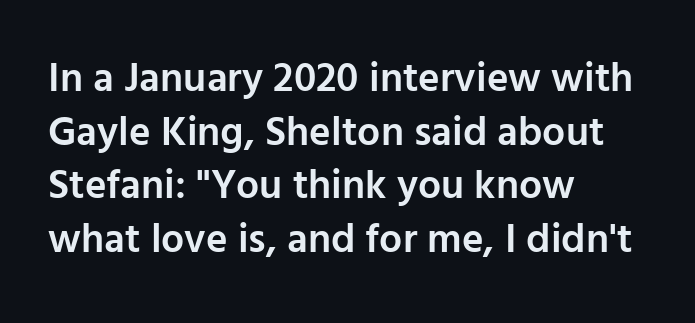
{"serif": "no", "italic": "no", "bold": "semi", "weight": "semibold", "width": "normal", "stroke_contrast": "low", "x_height": "medium", "monospaced": "no", "underline": "no", "align": "left", "line_spacing": "normal", "line_spacing_ratio": 1.31, "letter_spacing": "normal", "letter_spacing_em": 0.0, "glyph_px": 41}
